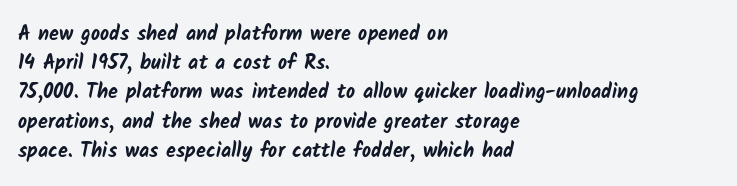
The sample has been set heavy, in full bold. Glyph-to-glyph distance matches everyday printed text. The rows are spaced the way most documents space them. The zone under the glyphs is completely vacant. Every row of glyphs begins at an identical x-position on the left.
